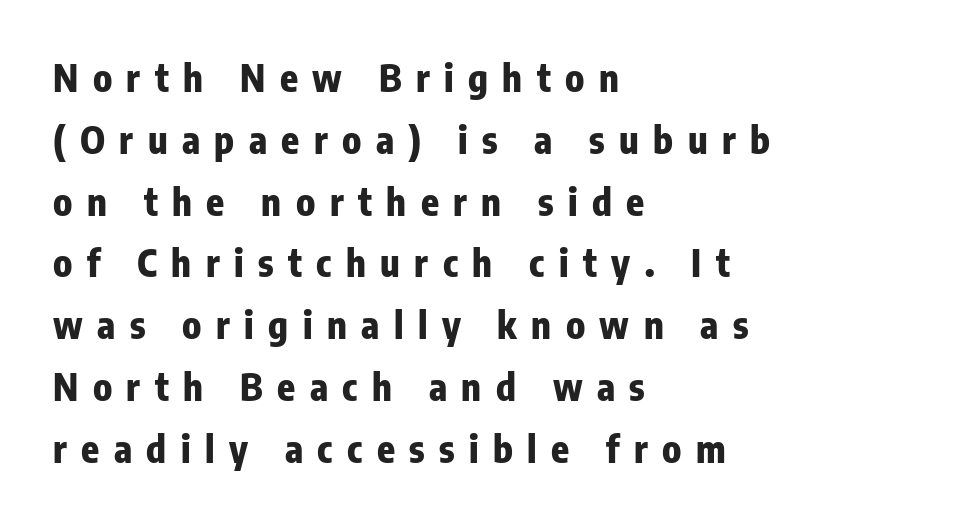
Q: Is the text bold? A: Yes.
Q: Is the text italic (slanted)? A: No, it is upright.
Q: Is the typeface a serif or a sans-serif typeface? A: Sans-serif.
Q: Is the text underlined? A: No.
Q: How is the paragraph aligned? A: Left-aligned.
Q: Is the spacing between letters normal or unusually wide? A: Unusually wide.
Q: Is the spacing between lines tight, normal or loose? A: Normal.
Q: Width (condensed, normal, or wide)? A: Condensed.
Q: Stroke contrast? A: Low.
Q: x-height? A: Medium.
Q: Monospaced? A: No.
